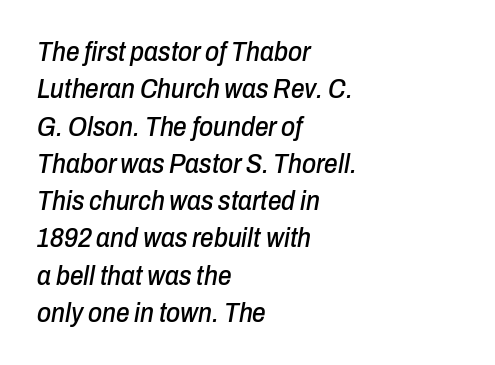
Honestly, the row spacing looks completely unremarkable. The whole block is typeset with a tilt. Lines of text with bare space underneath. The rendering keeps characters at their native spacing. The ragged edge is on the right, which tells us the setting is flush left.
